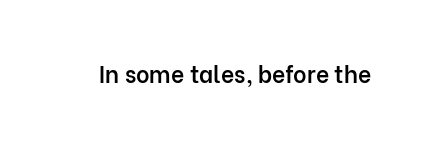
The image shows 23 px text type, upright; set normal letter spacing, not underlined.
